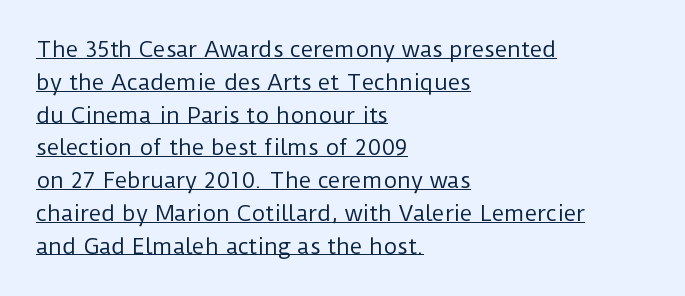
Underlining? Definitely there. Does the lettering tilt? It doesn't — this is upright. Leftover space on each line is placed entirely after the last word. The passage shown stacks its lines at a standard gap. Think standard paragraph weight, or any step lighter than that.
